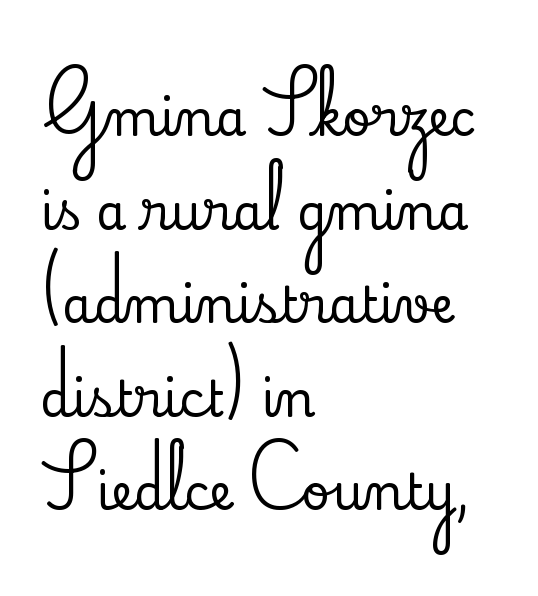
The letters carry serifs — small finishing strokes at the ends of their stems. What's the leading like? Stretched, with rows far apart. Standard letterfit; no display-style spreading of the glyphs. Do the characters align in a grid? No, the font is proportional.
